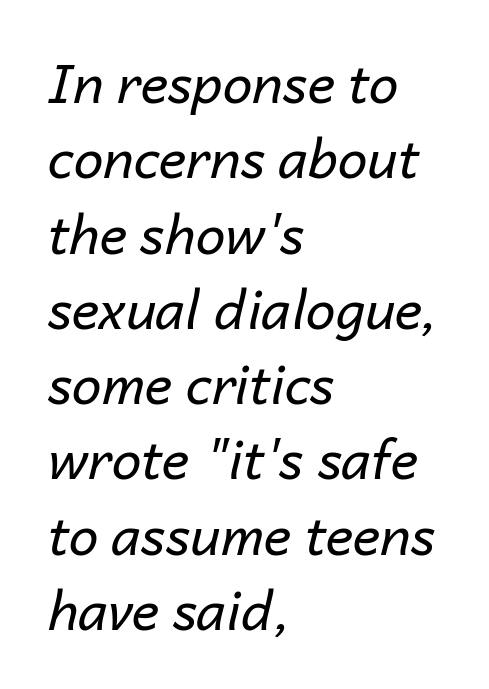
Letters have the restrained weight of plain body copy at most. Proportional: the letters do not fall into vertical columns. If you drew a ruler down the left edge, every line would touch it. Look at the tracking — it's just the regular setting, nothing added.
